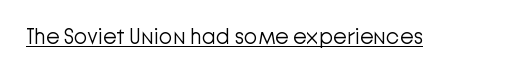
The image shows 22 px text type, upright; set normal letter spacing, underlined.
